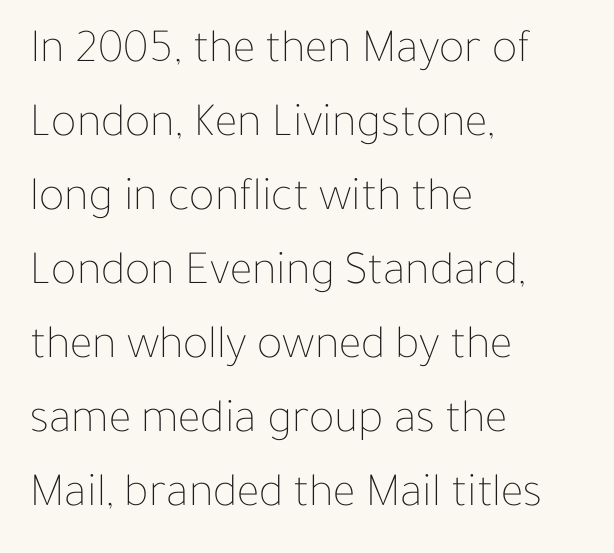
{"italic": "no", "bold": "no", "weight": "thin", "width": "normal", "stroke_contrast": "low", "x_height": "medium", "monospaced": "no", "underline": "no", "align": "left", "line_spacing": "normal", "line_spacing_ratio": 1.54, "letter_spacing": "normal", "letter_spacing_em": 0.0, "glyph_px": 48}
